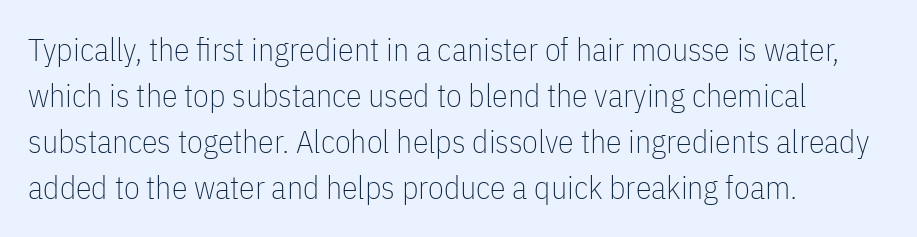
The image shows 32 px thin, condensed sans-serif type, upright; set left-aligned, normal line spacing (1.44x), normal letter spacing, not underlined; low stroke contrast and a medium x-height.
